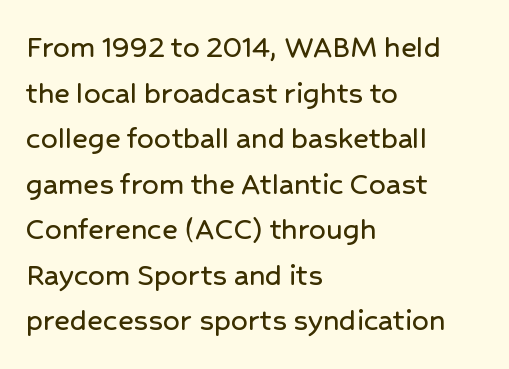
Q: Is the text italic (slanted)? A: No, it is upright.
Q: Is the typeface a serif or a sans-serif typeface? A: Sans-serif.
Q: Is the text underlined? A: No.
Q: How is the paragraph aligned? A: Left-aligned.
Q: Is the spacing between letters normal or unusually wide? A: Normal.
Q: Is the spacing between lines tight, normal or loose? A: Normal.
Q: Width (condensed, normal, or wide)? A: Normal.
Q: Stroke contrast? A: Low.
Q: x-height? A: Medium.
Q: Monospaced? A: No.
